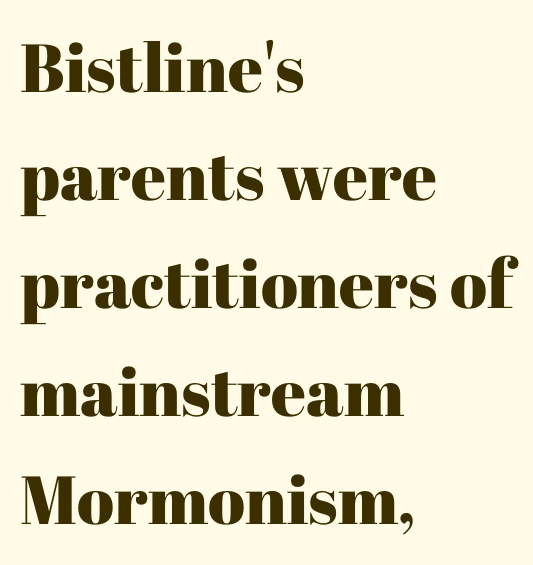
Q: Is the text italic (slanted)? A: No, it is upright.
Q: Is the typeface a serif or a sans-serif typeface? A: Serif.
Q: Is the text underlined? A: No.
Q: How is the paragraph aligned? A: Left-aligned.
Q: Is the spacing between letters normal or unusually wide? A: Normal.
Q: Is the spacing between lines tight, normal or loose? A: Normal.
Q: Width (condensed, normal, or wide)? A: Normal.
Q: Stroke contrast? A: High.
Q: x-height? A: Medium.
Q: Monospaced? A: No.
